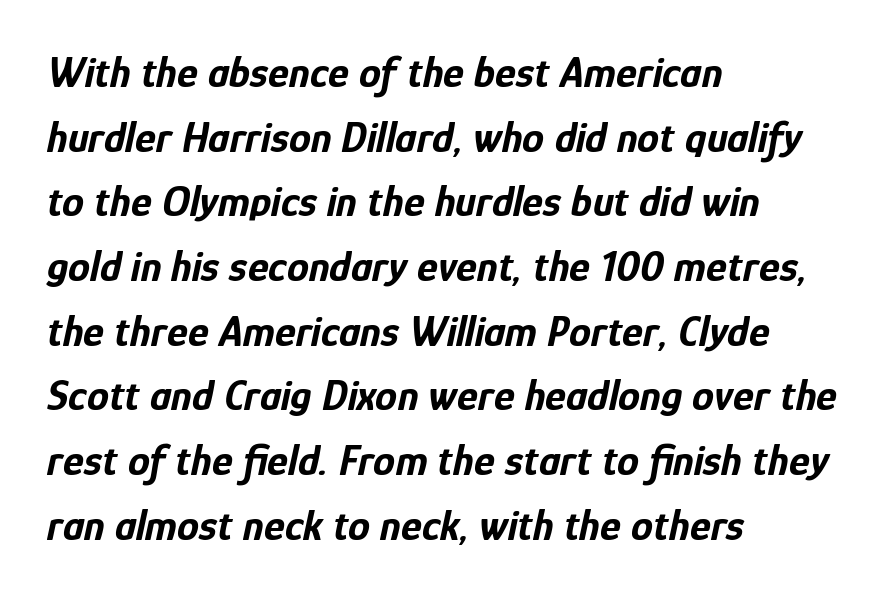
Q: Is the text bold? A: Yes.
Q: Is the text italic (slanted)? A: Yes, it leans right by about 12 degrees.
Q: Is the text underlined? A: No.
Q: How is the paragraph aligned? A: Left-aligned.
Q: Is the spacing between letters normal or unusually wide? A: Normal.
Q: Is the spacing between lines tight, normal or loose? A: Normal.
Q: Width (condensed, normal, or wide)? A: Condensed.
Q: Stroke contrast? A: Low.
Q: x-height? A: Medium.
Q: Monospaced? A: No.
